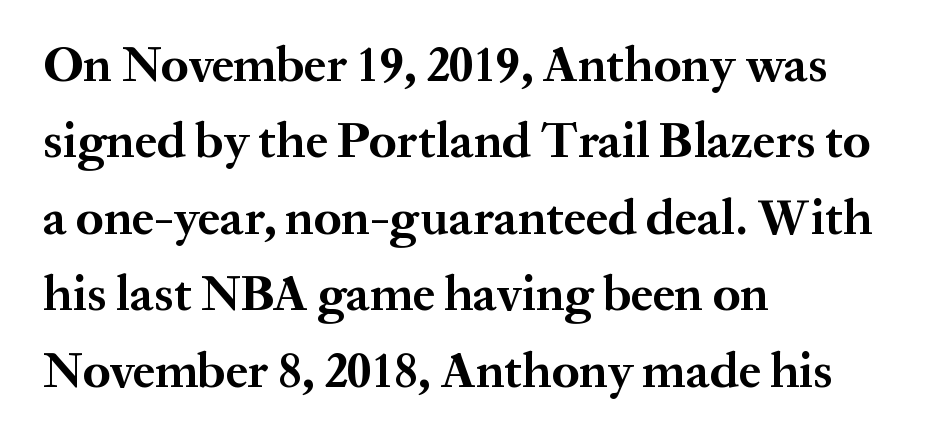
A normal amount of white space separates one row of letters from the next. Every character sits straight up, as roman type does. Here the glyphs are tracked normally, forming tight word shapes. The typesetter chose a ragged-right arrangement here. Plenty of ink on the page — the face is bold.
